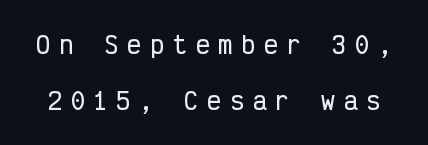
The image shows 23 px text type, upright; set loose line spacing (2.44x), unusually wide letter spacing (+0.39 em), not underlined.
